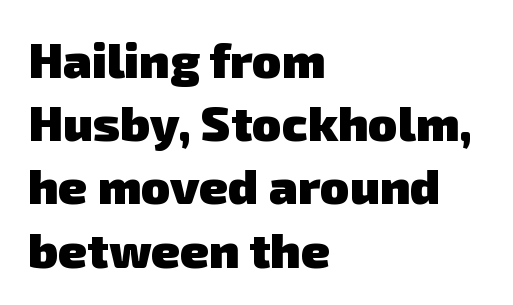
Every row of glyphs begins at an identical x-position on the left. The glyphs in this specimen are sans serif. Students, this is bold: see how much ink each stroke carries. The area under the type is left untouched.
